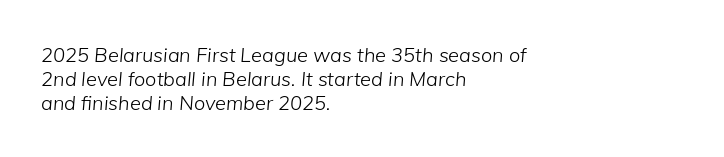
Q: Is the text bold? A: No.
Q: Is the text italic (slanted)? A: Yes, it leans right by about 5 degrees.
Q: Is the text underlined? A: No.
Q: How is the paragraph aligned? A: Left-aligned.
Q: Is the spacing between letters normal or unusually wide? A: Normal.
